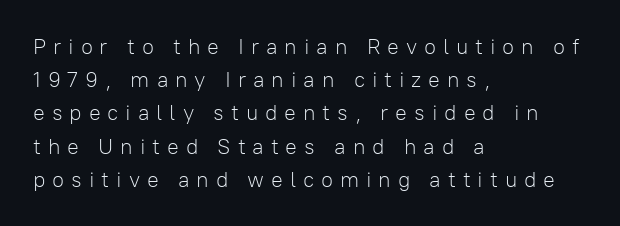
Q: Is the text bold? A: No.
Q: Is the text italic (slanted)? A: No, it is upright.
Q: Is the text underlined? A: No.
Q: How is the paragraph aligned? A: Left-aligned.
Q: Is the spacing between letters normal or unusually wide? A: Unusually wide.
Q: Is the spacing between lines tight, normal or loose? A: Normal.
